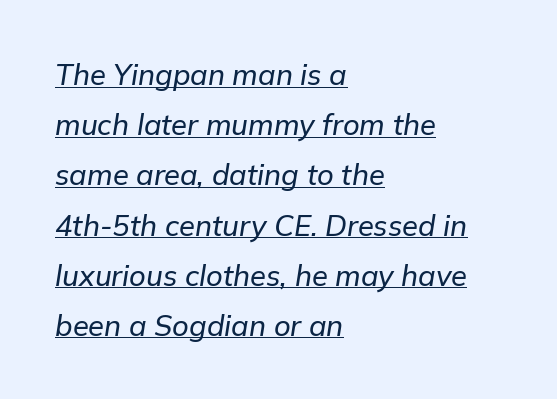
A typesetter would mark this as italic. Does the copy run flush right? No — it runs flush left. A rule runs beneath these lines of type. The rendering uses natural spacing where letterforms have individual widths. What stands out about the letter spacing? Nothing — it is the standard amount.
